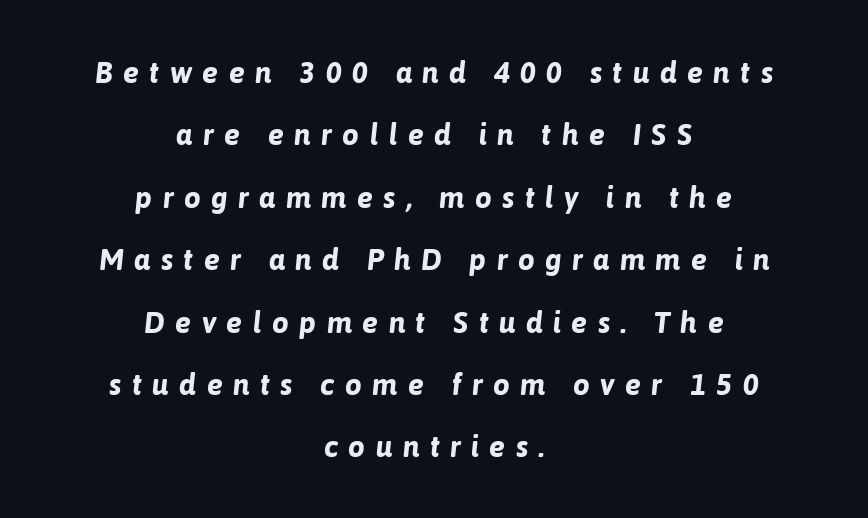
{"italic": "yes", "lean": "right", "slant_degrees": 6, "bold": "yes", "weight": "bold", "width": "normal", "stroke_contrast": "low", "x_height": "medium", "monospaced": "no", "underline": "no", "align": "center", "line_spacing": "loose", "line_spacing_ratio": 2.08, "letter_spacing": "wide", "letter_spacing_em": 0.34, "glyph_px": 30}
